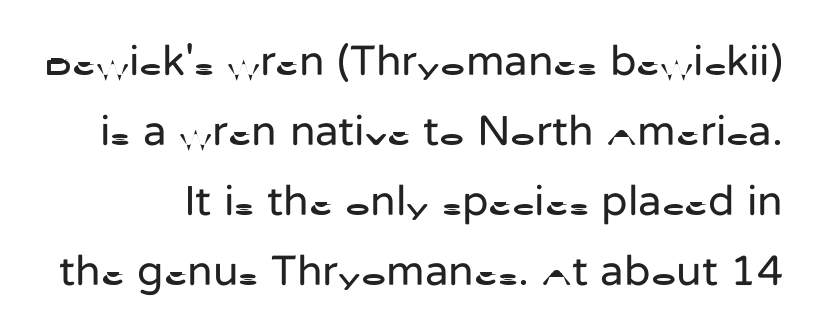
The rendering uses natural spacing where letterforms have individual widths. The horizontal fit of the characters is conventional and even. Whoever set this chose a conventional vertical rhythm. Weight: in the light-to-regular range. Quick note: not italic, upright.
